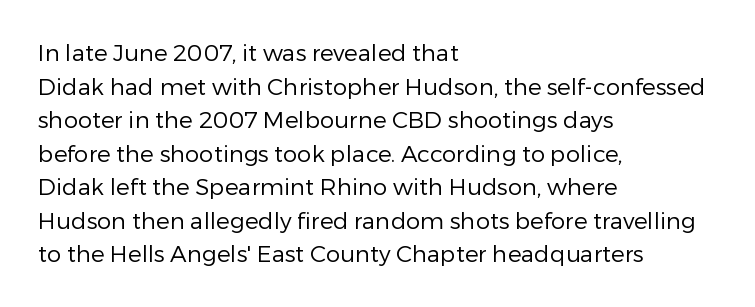
{"italic": "no", "bold": "no", "underline": "no", "align": "left", "line_spacing": "normal", "line_spacing_ratio": 1.46, "letter_spacing": "normal", "letter_spacing_em": 0.0, "glyph_px": 23}
